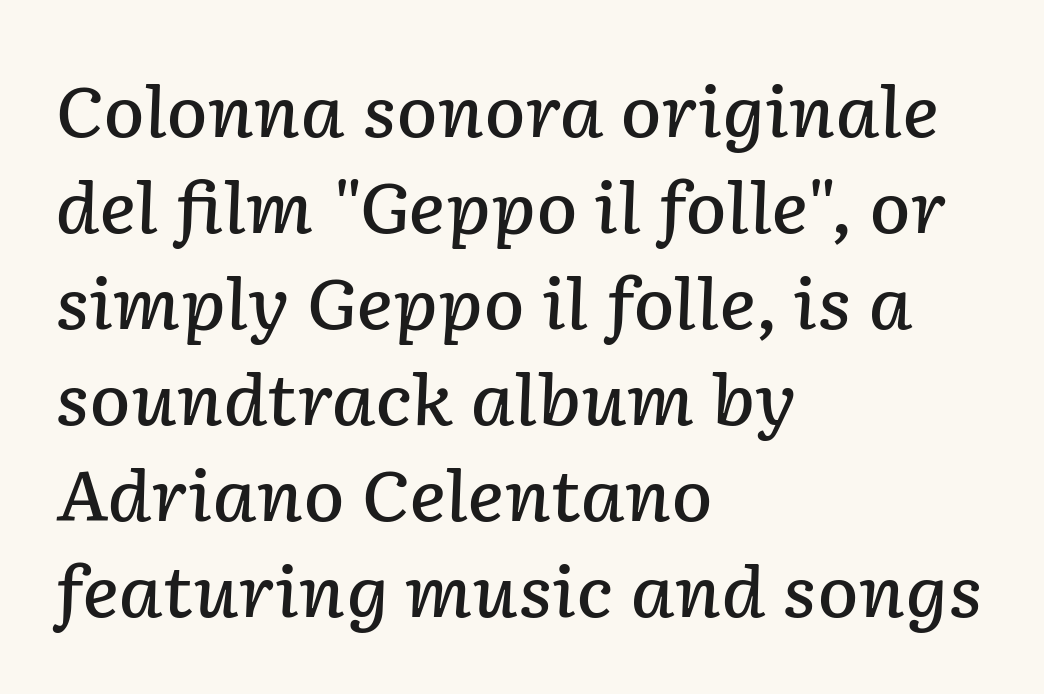
Q: Is the text bold? A: Semi-bold.
Q: Is the text italic (slanted)? A: Yes, it leans right by about 2 degrees.
Q: Is the text underlined? A: No.
Q: How is the paragraph aligned? A: Left-aligned.
Q: Is the spacing between letters normal or unusually wide? A: Normal.
Q: Is the spacing between lines tight, normal or loose? A: Normal.
Q: Width (condensed, normal, or wide)? A: Normal.
Q: Stroke contrast? A: Low.
Q: x-height? A: Medium.
Q: Monospaced? A: No.
